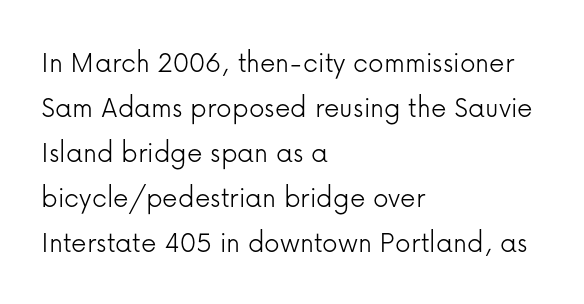
Spacing verdict: proportional, widths tailored to each character. Stroke mass is kept to a normal reading level or below. A typesetter would call this zero additional tracking. Students, observe: this is what conventionally led text looks like.
